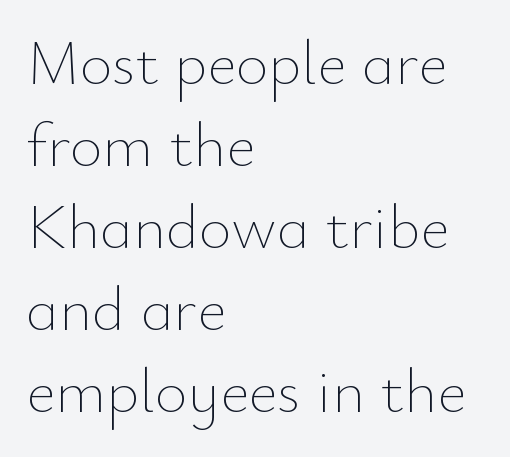
Q: Is the text bold? A: No.
Q: Is the text italic (slanted)? A: No, it is upright.
Q: Is the text underlined? A: No.
Q: How is the paragraph aligned? A: Left-aligned.
Q: Is the spacing between letters normal or unusually wide? A: Normal.
Q: Is the spacing between lines tight, normal or loose? A: Normal.
Q: Width (condensed, normal, or wide)? A: Normal.
Q: Stroke contrast? A: Low.
Q: x-height? A: Small.
Q: Monospaced? A: No.
